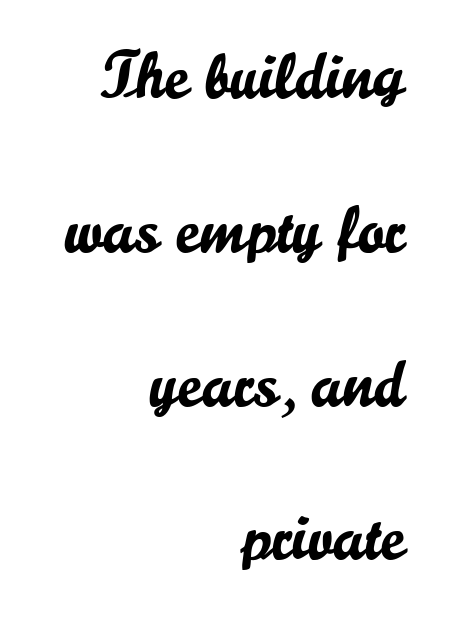
Each letter's strokes conclude bluntly, with no projecting serifs. Quick note: underline off. Tracking here is standard; glyphs follow each other at the usual distance. Visually the block forms a straight wall on the right and a jagged coastline on the left.
